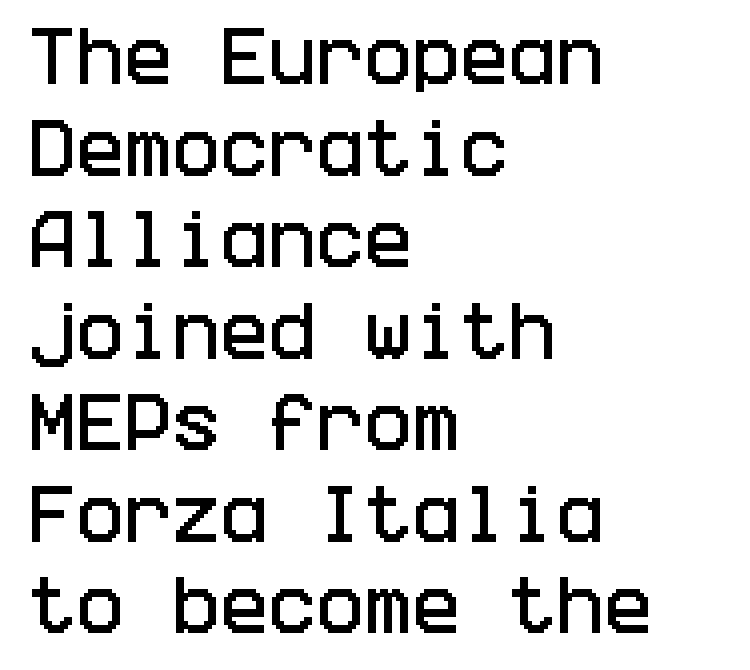
The image shows 64 px condensed sans-serif type, upright; set left-aligned, normal line spacing (1.43x), normal letter spacing, not underlined; low stroke contrast and a large x-height.
